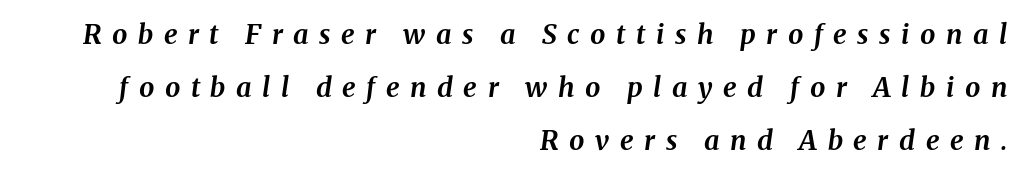
The image shows 27 px bold type, italic (leaning right); set right-aligned, loose line spacing (1.97x), unusually wide letter spacing (+0.39 em), not underlined.
